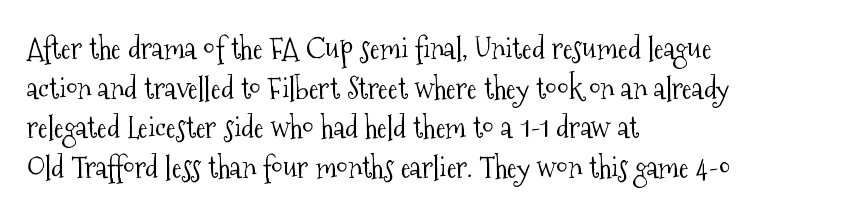
The image shows 30 px light, condensed serif type, upright; set left-aligned, normal line spacing (1.32x), normal letter spacing, not underlined; medium stroke contrast and a medium x-height.
